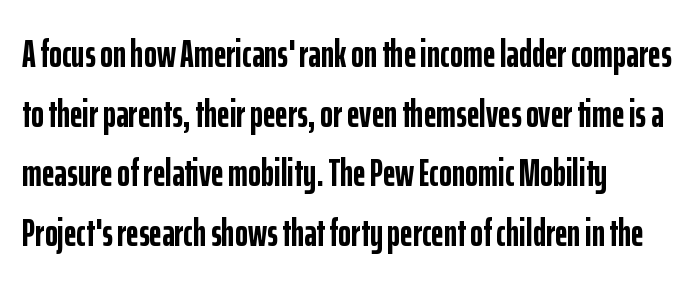
Q: Is the text bold? A: Yes.
Q: Is the text italic (slanted)? A: No, it is upright.
Q: Is the typeface a serif or a sans-serif typeface? A: Sans-serif.
Q: Is the text underlined? A: No.
Q: How is the paragraph aligned? A: Left-aligned.
Q: Is the spacing between letters normal or unusually wide? A: Normal.
Q: Is the spacing between lines tight, normal or loose? A: Normal.
Q: Width (condensed, normal, or wide)? A: Condensed.
Q: Stroke contrast? A: Low.
Q: x-height? A: Medium.
Q: Monospaced? A: No.
